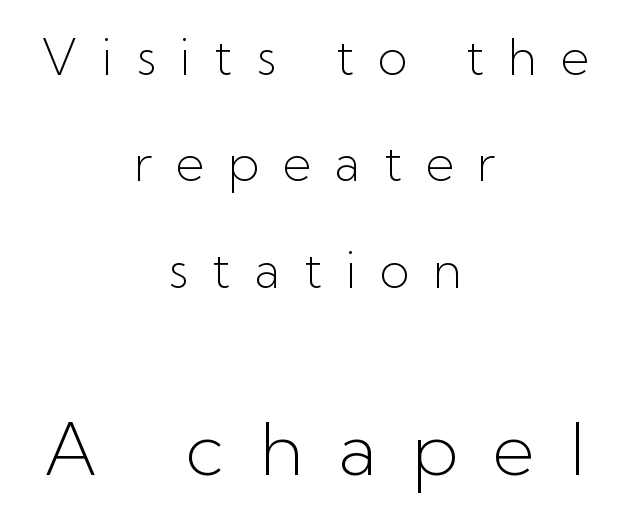
Spacing verdict: proportional, widths tailored to each character. Baseline-to-baseline distance is far greater than the letter height. The passage shown is not bold in any degree. Centered paragraph, ragged on both sides. This sample uses an upright cut, with every glyph sitting square on the baseline. Someone cranked the tracking dial way up on this one.
